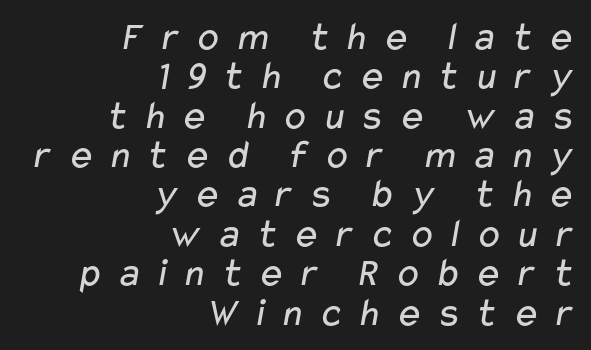
Characters follow at a spacing far wider than the type designer built in. The string is rendered with underlining switched off. Heaviness? Minimal to ordinary, like unemphasized prose. Look at the bottom of the vertical strokes: they stop flat, with no serifs. What's the leading like? Squeezed, with rows nearly overlapping.
